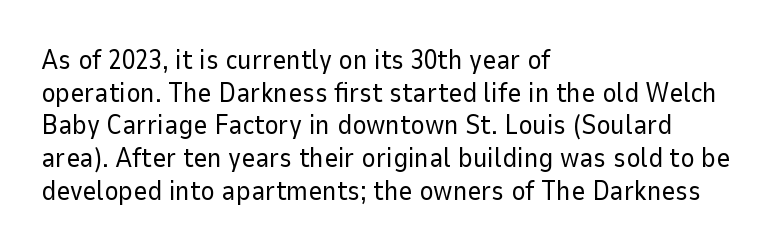
Q: Is the text bold? A: No.
Q: Is the text italic (slanted)? A: No, it is upright.
Q: Is the text underlined? A: No.
Q: How is the paragraph aligned? A: Left-aligned.
Q: Is the spacing between letters normal or unusually wide? A: Normal.
